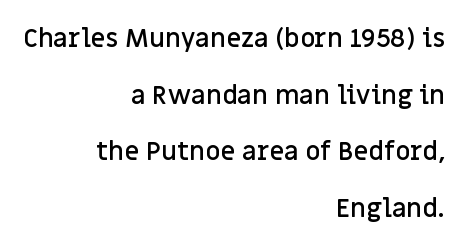
{"italic": "no", "bold": "semi", "underline": "no", "align": "right", "line_spacing": "loose", "line_spacing_ratio": 2.18, "letter_spacing": "normal", "letter_spacing_em": 0.0, "glyph_px": 26}
